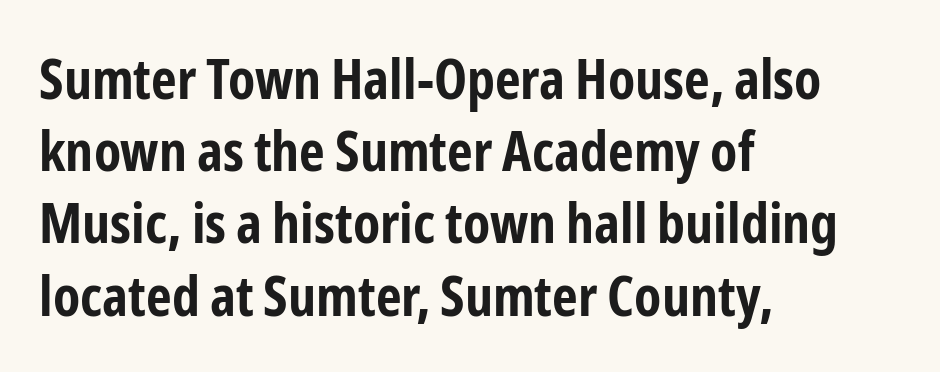
Q: Is the text bold? A: Yes.
Q: Is the text italic (slanted)? A: No, it is upright.
Q: Is the typeface a serif or a sans-serif typeface? A: Sans-serif.
Q: Is the text underlined? A: No.
Q: How is the paragraph aligned? A: Left-aligned.
Q: Is the spacing between letters normal or unusually wide? A: Normal.
Q: Is the spacing between lines tight, normal or loose? A: Normal.
Q: Width (condensed, normal, or wide)? A: Condensed.
Q: Stroke contrast? A: Low.
Q: x-height? A: Medium.
Q: Monospaced? A: No.
